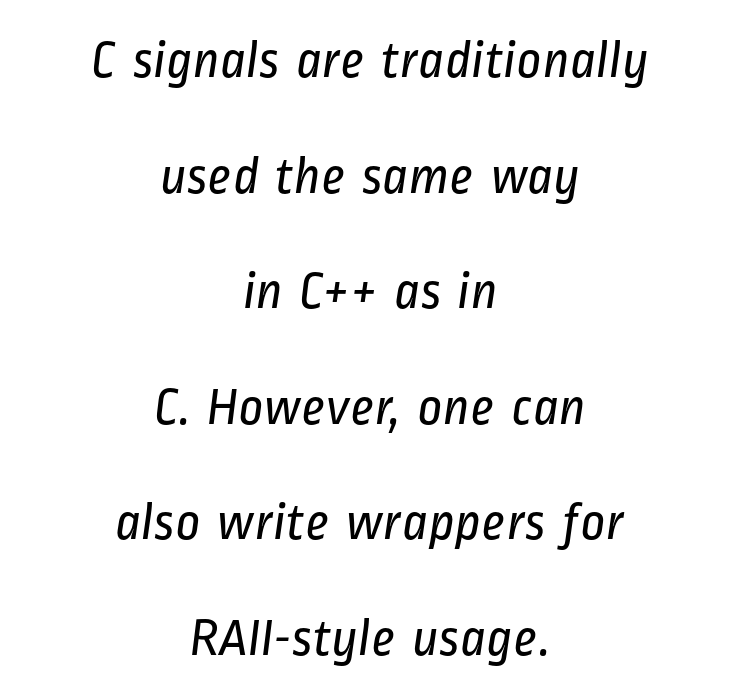
{"serif": "no", "bold": "no", "weight": "regular", "width": "condensed", "stroke_contrast": "low", "x_height": "medium", "monospaced": "no", "underline": "no", "align": "center", "line_spacing": "loose", "line_spacing_ratio": 2.14, "letter_spacing": "normal", "letter_spacing_em": 0.0, "glyph_px": 54}
